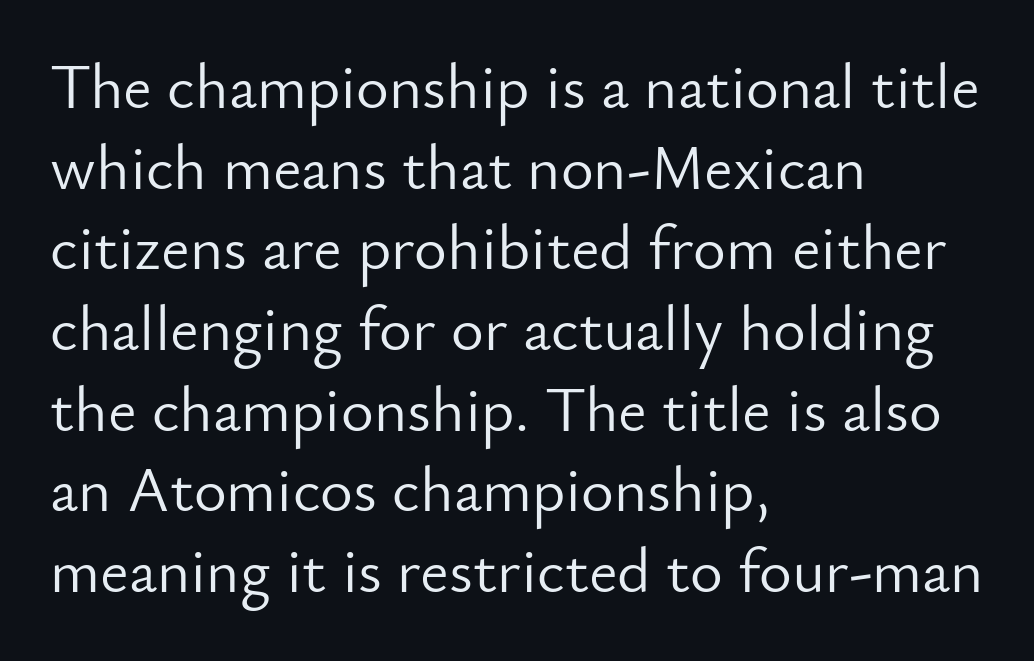
The lines in this sample share a left origin and differ only in where they stop. These lines are rendered in a variable-pitch font. Font category for this specimen: sans-serif. The rows are spaced the way most documents space them. Glance below the letters and you will spot only blank space. Default kerning and tracking; the words read as compact shapes.
